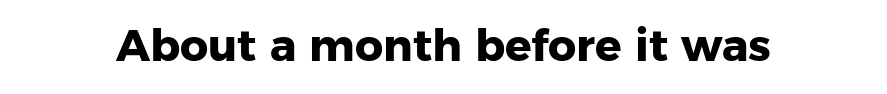
The image shows 44 px heavy sans-serif type, upright; set normal letter spacing, not underlined; low stroke contrast and a medium x-height.
